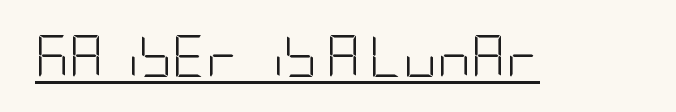
The image shows 42 px light, condensed sans-serif type, upright; set normal letter spacing, underlined; low stroke contrast and a large x-height.
